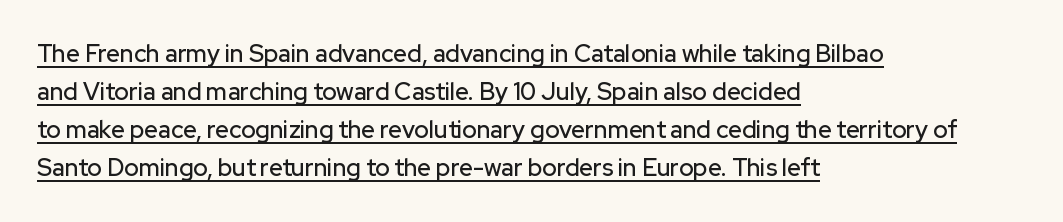
The image shows 24 px text type, upright; set left-aligned, normal line spacing (1.59x), normal letter spacing, underlined.
